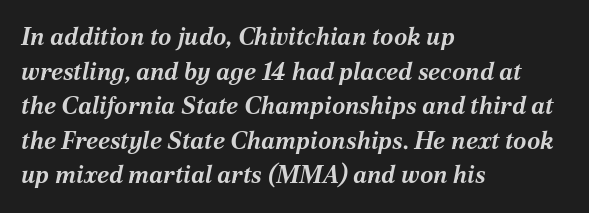
{"italic": "yes", "lean": "right", "slant_degrees": 12, "bold": "yes", "underline": "no", "align": "left", "line_spacing": "normal", "line_spacing_ratio": 1.44, "letter_spacing": "normal", "letter_spacing_em": 0.0, "glyph_px": 24}
